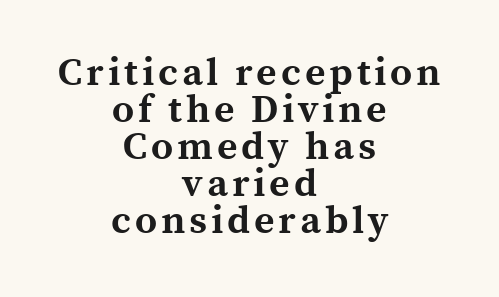
{"serif": "yes", "italic": "no", "bold": "yes", "weight": "bold", "width": "normal", "x_height": "medium", "monospaced": "no", "underline": "no", "align": "center", "line_spacing": "tight", "line_spacing_ratio": 0.95, "glyph_px": 39}
